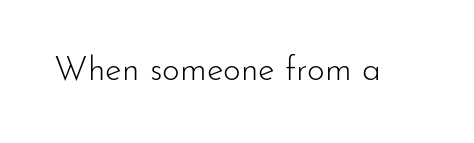
{"serif": "no", "italic": "no", "bold": "no", "weight": "light", "width": "normal", "stroke_contrast": "low", "x_height": "small", "monospaced": "no", "underline": "no", "letter_spacing": "normal", "letter_spacing_em": 0.0, "glyph_px": 34}
